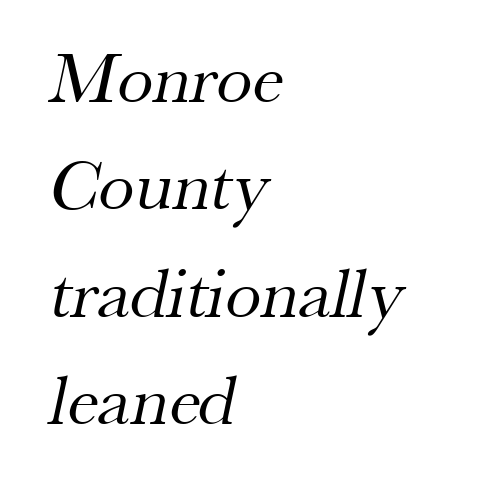
Q: Is the text bold? A: No.
Q: Is the typeface a serif or a sans-serif typeface? A: Serif.
Q: Is the text underlined? A: No.
Q: How is the paragraph aligned? A: Left-aligned.
Q: Is the spacing between letters normal or unusually wide? A: Normal.
Q: Is the spacing between lines tight, normal or loose? A: Normal.
Q: Width (condensed, normal, or wide)? A: Normal.
Q: Stroke contrast? A: Medium.
Q: x-height? A: Small.
Q: Monospaced? A: No.
